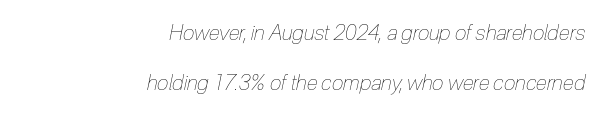
{"italic": "yes", "lean": "right", "slant_degrees": 12, "bold": "no", "underline": "no", "align": "right", "line_spacing": "loose", "line_spacing_ratio": 2.36, "letter_spacing": "normal", "letter_spacing_em": 0.0, "glyph_px": 21}
